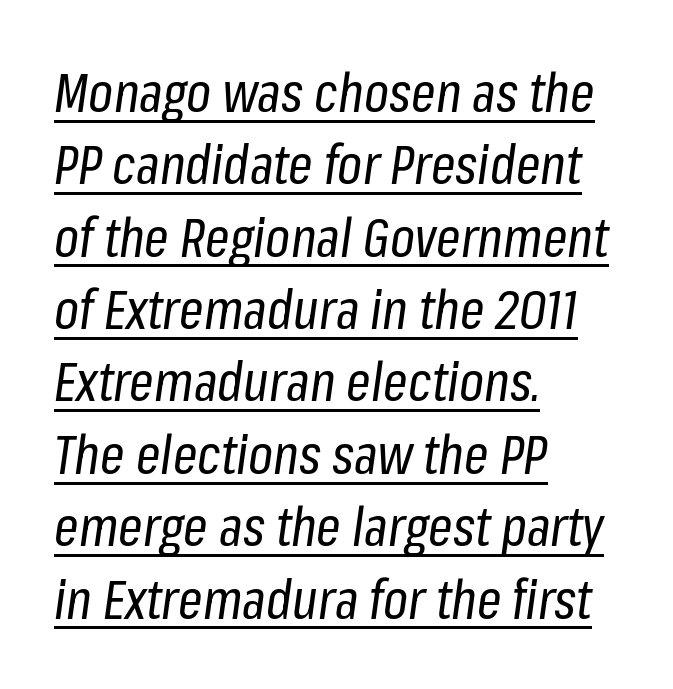
{"italic": "yes", "lean": "right", "slant_degrees": 8, "bold": "no", "weight": "regular", "width": "condensed", "stroke_contrast": "low", "x_height": "medium", "monospaced": "no", "underline": "yes", "align": "left", "line_spacing": "normal", "line_spacing_ratio": 1.34, "letter_spacing": "normal", "letter_spacing_em": 0.0, "glyph_px": 54}
